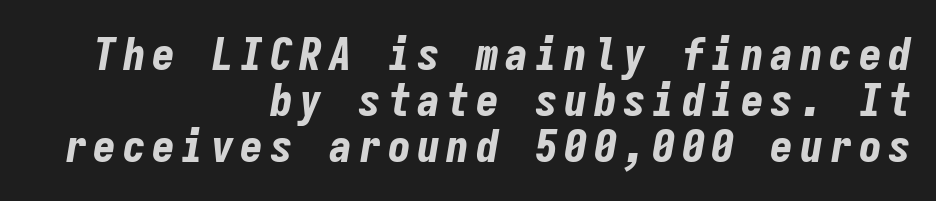
{"italic": "yes", "lean": "right", "slant_degrees": 9, "bold": "yes", "weight": "bold", "width": "condensed", "stroke_contrast": "low", "x_height": "medium", "monospaced": "yes", "underline": "no", "align": "right", "line_spacing": "tight", "line_spacing_ratio": 1.0, "glyph_px": 46}
